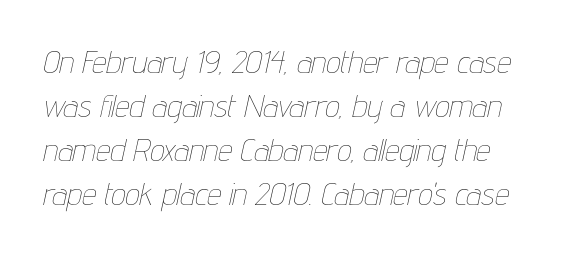
{"italic": "yes", "lean": "right", "slant_degrees": 12, "bold": "no", "weight": "thin", "width": "condensed", "stroke_contrast": "low", "x_height": "medium", "monospaced": "no", "underline": "no", "line_spacing": "normal", "line_spacing_ratio": 1.38, "letter_spacing": "normal", "letter_spacing_em": 0.0, "glyph_px": 32}
